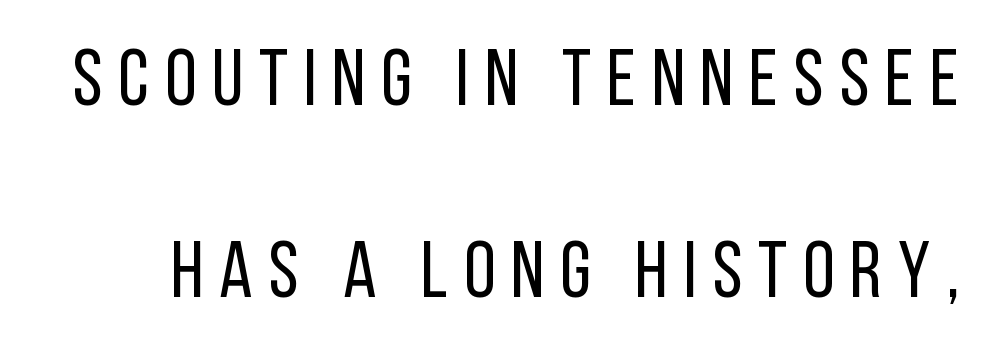
{"serif": "no", "italic": "no", "bold": "no", "weight": "regular", "width": "condensed", "stroke_contrast": "low", "x_height": "large", "monospaced": "no", "underline": "no", "line_spacing": "loose", "line_spacing_ratio": 2.4, "letter_spacing": "wide", "letter_spacing_em": 0.2, "glyph_px": 80}
